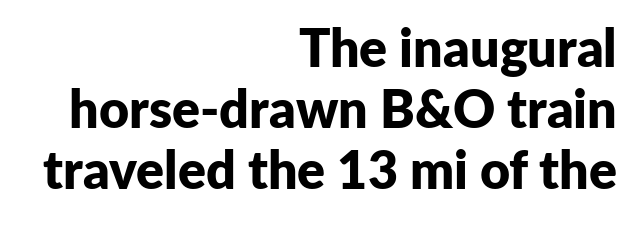
A typesetter would call this proportional, since set widths differ per character. A sans-serif font was chosen for this passage. The words here are not underlined. The letters stand upright; this is a roman face. Students, this is bold: see how much ink each stroke carries. Each word holds together tightly as a unit, with standard inter-letter gaps.
